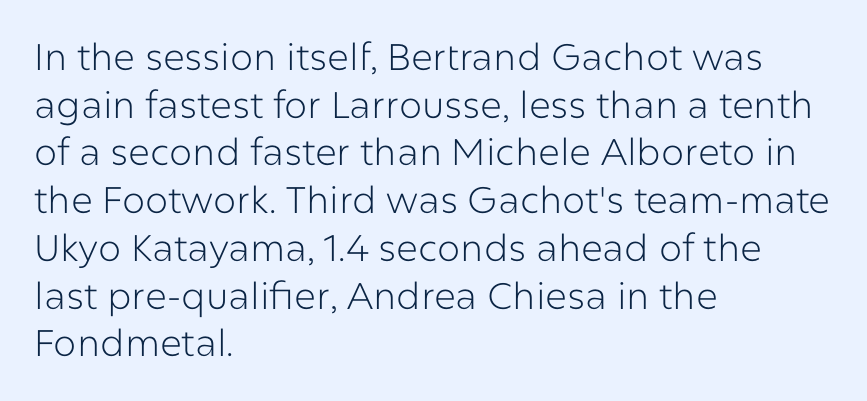
{"serif": "no", "italic": "no", "bold": "no", "weight": "light", "width": "normal", "stroke_contrast": "low", "x_height": "medium", "monospaced": "no", "underline": "no", "align": "left", "line_spacing": "normal", "line_spacing_ratio": 1.29, "letter_spacing": "normal", "letter_spacing_em": 0.0, "glyph_px": 37}
